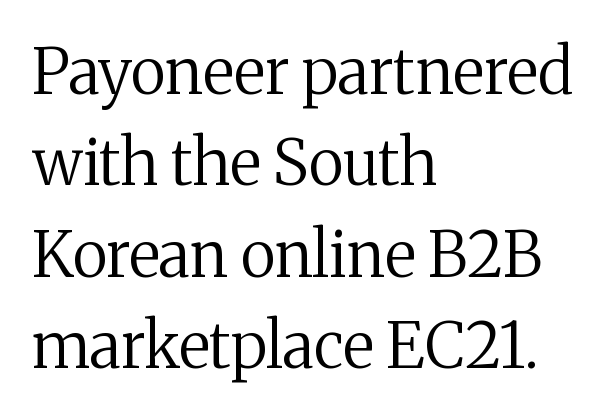
{"serif": "yes", "italic": "no", "bold": "no", "weight": "regular", "width": "normal", "stroke_contrast": "medium", "x_height": "medium", "monospaced": "no", "underline": "no", "align": "left", "line_spacing": "normal", "line_spacing_ratio": 1.45, "letter_spacing": "normal", "letter_spacing_em": 0.0, "glyph_px": 63}
